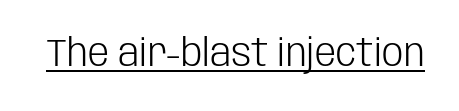
{"serif": "no", "italic": "no", "bold": "no", "weight": "light", "width": "condensed", "stroke_contrast": "low", "x_height": "large", "monospaced": "no", "underline": "yes", "letter_spacing": "normal", "letter_spacing_em": 0.0, "glyph_px": 38}
